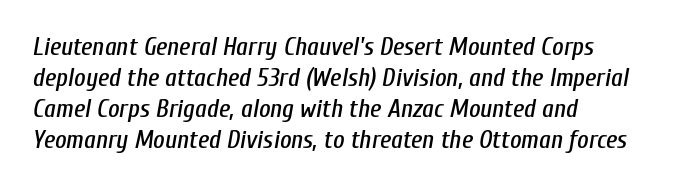
Just letters on the line, the space beneath them empty. Designer's note — italics engaged. Short note: letters normally spaced. If you drew a ruler down the left edge, every line would touch it.
